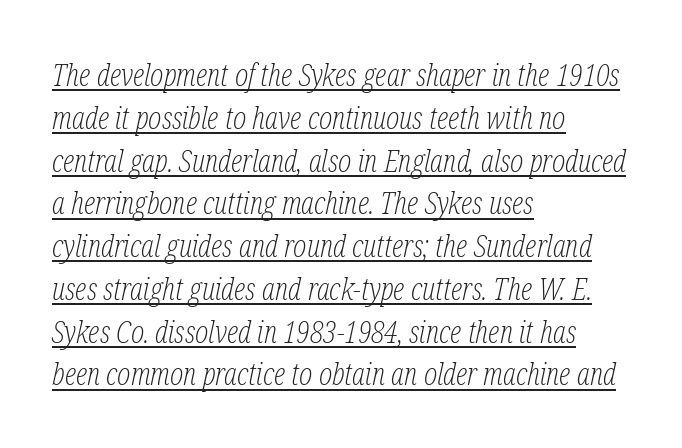
The image shows 31 px light, condensed serif type, italic (leaning right); set left-aligned, normal line spacing (1.38x), normal letter spacing, underlined; low stroke contrast and a medium x-height.
